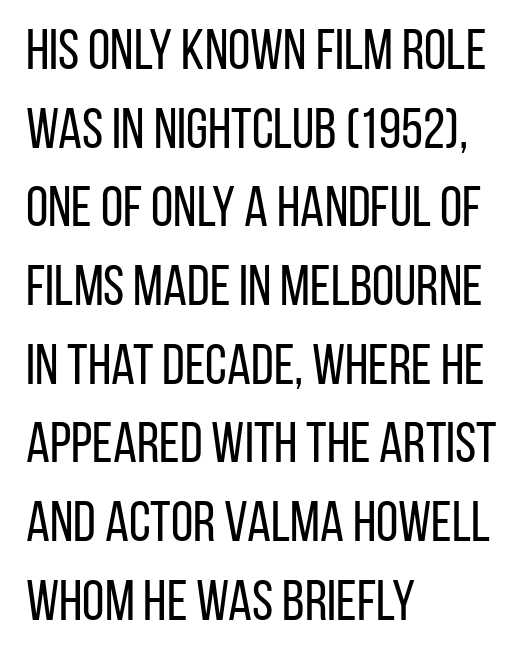
{"serif": "no", "italic": "no", "bold": "no", "weight": "regular", "width": "condensed", "stroke_contrast": "low", "x_height": "large", "monospaced": "no", "underline": "no", "align": "left", "line_spacing": "normal", "line_spacing_ratio": 1.38, "letter_spacing": "normal", "letter_spacing_em": 0.0, "glyph_px": 57}
